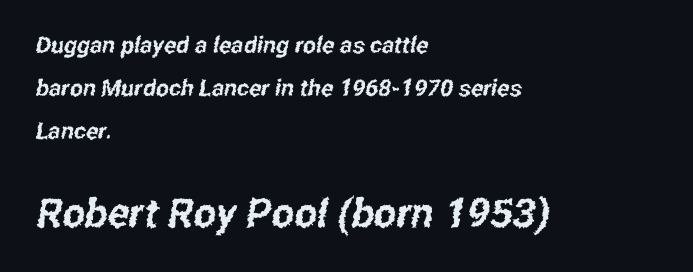
The image shows 40 px condensed sans-serif type; set left-aligned, line spacing 1.88x, normal letter spacing, not underlined; the second (bottom) block is 1.74x larger; low stroke contrast and a medium x-height.
